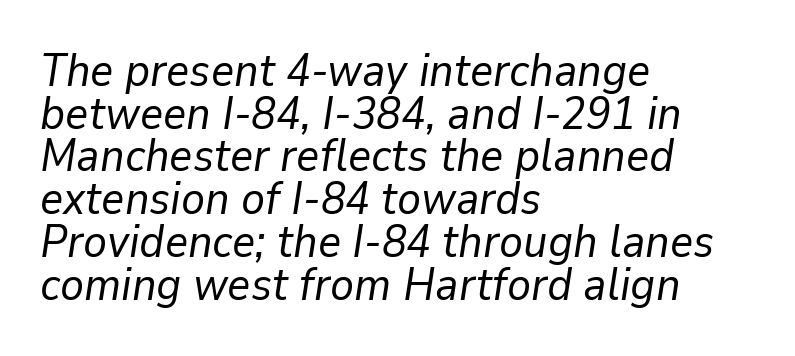
The image shows 45 px regular-weight type, italic (leaning right); set left-aligned, tight line spacing (0.95x), normal letter spacing, not underlined; low stroke contrast and a medium x-height.
